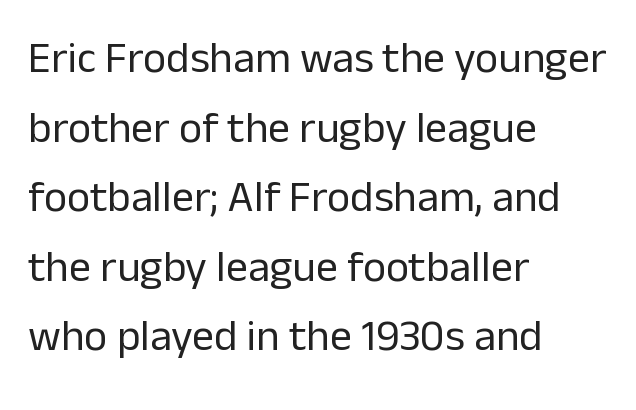
Q: Is the text bold? A: No.
Q: Is the text italic (slanted)? A: No, it is upright.
Q: Is the typeface a serif or a sans-serif typeface? A: Sans-serif.
Q: Is the text underlined? A: No.
Q: How is the paragraph aligned? A: Left-aligned.
Q: Is the spacing between letters normal or unusually wide? A: Normal.
Q: Is the spacing between lines tight, normal or loose? A: Normal.
Q: Width (condensed, normal, or wide)? A: Normal.
Q: Stroke contrast? A: Low.
Q: x-height? A: Medium.
Q: Monospaced? A: No.
